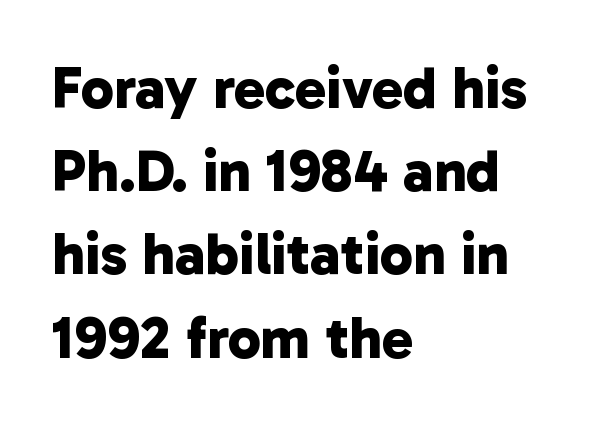
Heavy, bold letterforms. Note: no serifs on the glyphs. Descenders are the only things crossing below the line. A typesetter would call this proportional, since set widths differ per character. You could call the tracking neutral — neither tight nor loose.
